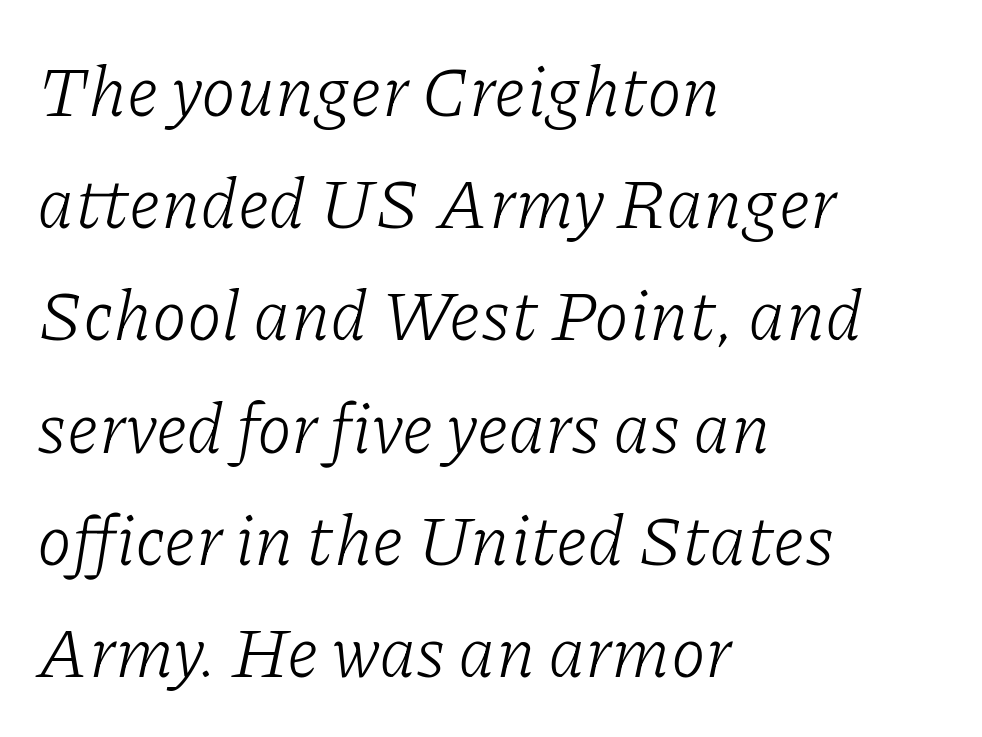
{"serif": "yes", "italic": "yes", "lean": "right", "slant_degrees": 11, "bold": "no", "weight": "light", "width": "normal", "stroke_contrast": "low", "x_height": "medium", "monospaced": "no", "underline": "no", "align": "left", "line_spacing": "normal", "line_spacing_ratio": 1.58, "letter_spacing": "normal", "letter_spacing_em": 0.0, "glyph_px": 71}
